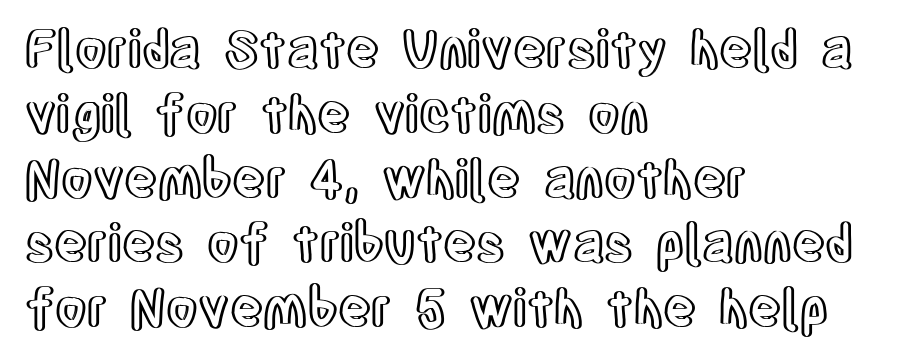
{"italic": "no", "width": "condensed", "x_height": "large", "monospaced": "no", "underline": "no", "align": "left", "line_spacing": "normal", "line_spacing_ratio": 1.27, "letter_spacing": "normal", "letter_spacing_em": 0.0, "glyph_px": 51}
